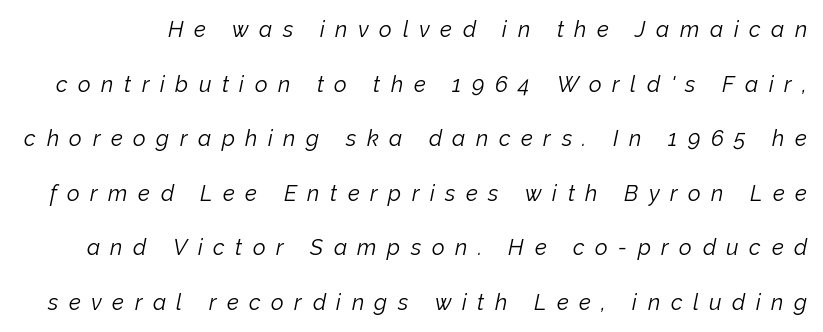
Each stroke keeps to a modest, everyday thickness or less. The passage shown is not underscored anywhere. When letters slant like this, we call the style italic. Summary of vertical rhythm: relaxed, with wide interline spacing.
